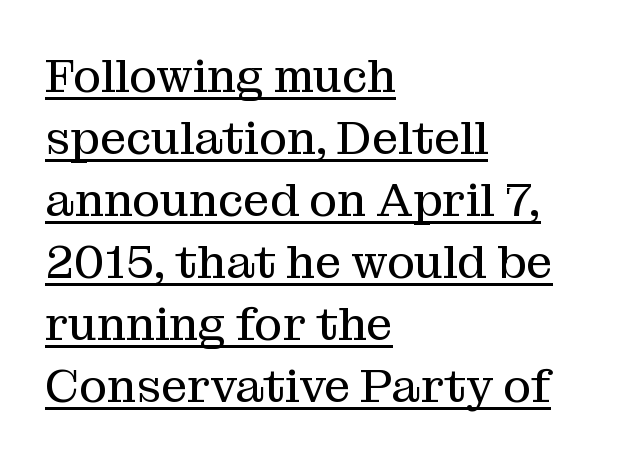
The lettering is marked with a stroke running underneath it. The line-height multiplier appears to be the usual default. The letters sit at their default tracking, neither squeezed nor spread. Is the stroke heavy? The answer is a plain regular-or-lighter. The letters stand upright; this is a roman face.
